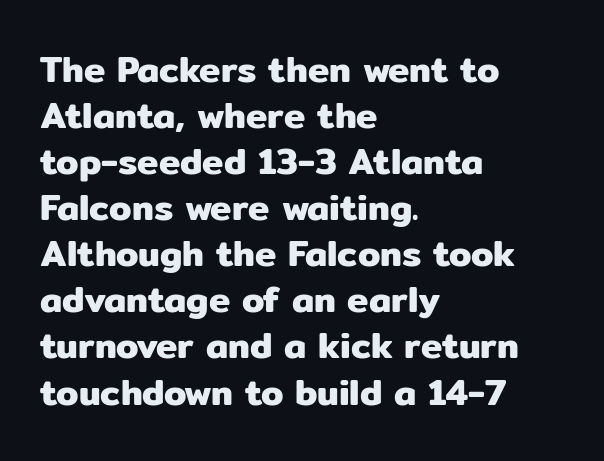
Q: Is the text italic (slanted)? A: No, it is upright.
Q: Is the typeface a serif or a sans-serif typeface? A: Sans-serif.
Q: Is the text underlined? A: No.
Q: How is the paragraph aligned? A: Left-aligned.
Q: Is the spacing between letters normal or unusually wide? A: Normal.
Q: Is the spacing between lines tight, normal or loose? A: Normal.
Q: Width (condensed, normal, or wide)? A: Normal.
Q: Stroke contrast? A: Low.
Q: x-height? A: Medium.
Q: Monospaced? A: No.
